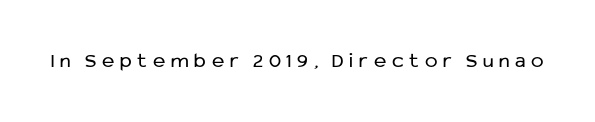
Q: Is the text bold? A: No.
Q: Is the text italic (slanted)? A: No, it is upright.
Q: Is the text underlined? A: No.
Q: Is the spacing between letters normal or unusually wide? A: Unusually wide.
